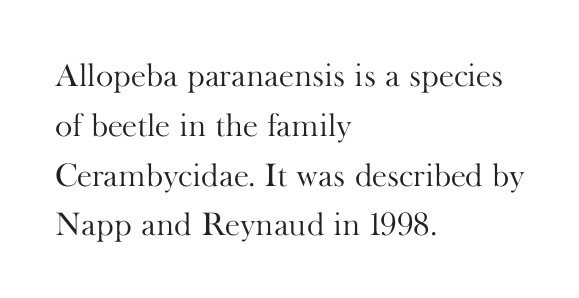
Q: Is the text bold? A: No.
Q: Is the text italic (slanted)? A: No, it is upright.
Q: Is the typeface a serif or a sans-serif typeface? A: Serif.
Q: Is the text underlined? A: No.
Q: How is the paragraph aligned? A: Left-aligned.
Q: Is the spacing between letters normal or unusually wide? A: Normal.
Q: Is the spacing between lines tight, normal or loose? A: Normal.
Q: Width (condensed, normal, or wide)? A: Normal.
Q: Stroke contrast? A: High.
Q: x-height? A: Small.
Q: Monospaced? A: No.
